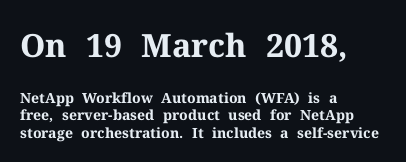
Q: Is the text bold? A: Yes.
Q: Is the text italic (slanted)? A: No, it is upright.
Q: Is the typeface a serif or a sans-serif typeface? A: Serif.
Q: Is the text underlined? A: No.
Q: How is the paragraph aligned? A: Left-aligned.
Q: Is the spacing between letters normal or unusually wide? A: Normal.
Q: Is the spacing between lines tight, normal or loose? A: Normal.
Q: Which block of text is set in a larger size, the first (top) or the second (bottom)? A: The first (top) one.
Q: Width (condensed, normal, or wide)? A: Normal.
Q: Stroke contrast? A: Medium.
Q: x-height? A: Medium.
Q: Monospaced? A: No.
